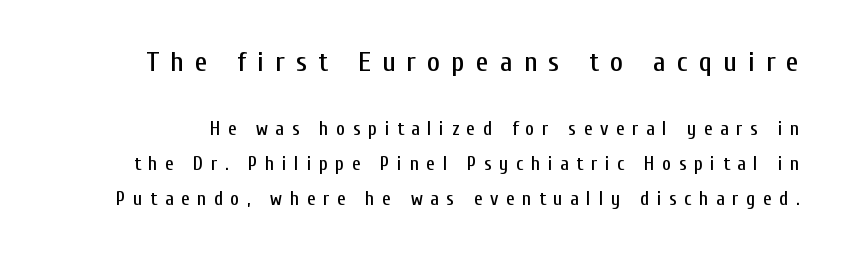
Q: Is the text italic (slanted)? A: No, it is upright.
Q: Is the typeface a serif or a sans-serif typeface? A: Sans-serif.
Q: Is the text underlined? A: No.
Q: Is the spacing between letters normal or unusually wide? A: Unusually wide.
Q: Which block of text is set in a larger size, the first (top) or the second (bottom)? A: The first (top) one.
Q: Width (condensed, normal, or wide)? A: Condensed.
Q: Stroke contrast? A: Low.
Q: x-height? A: Medium.
Q: Monospaced? A: No.
